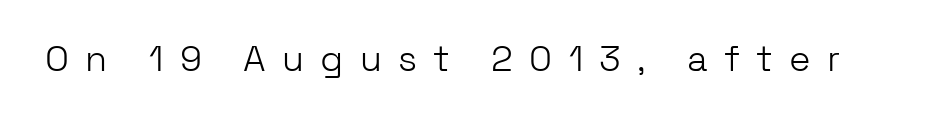
Q: Is the text bold? A: No.
Q: Is the text italic (slanted)? A: No, it is upright.
Q: Is the typeface a serif or a sans-serif typeface? A: Sans-serif.
Q: Is the text underlined? A: No.
Q: Is the spacing between letters normal or unusually wide? A: Unusually wide.
Q: Width (condensed, normal, or wide)? A: Normal.
Q: Stroke contrast? A: Low.
Q: x-height? A: Medium.
Q: Monospaced? A: No.
